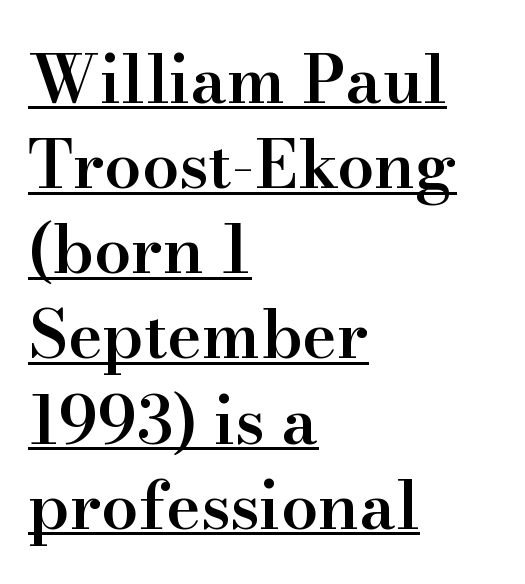
Q: Is the text bold? A: Semi-bold.
Q: Is the text italic (slanted)? A: No, it is upright.
Q: Is the typeface a serif or a sans-serif typeface? A: Serif.
Q: Is the text underlined? A: Yes.
Q: How is the paragraph aligned? A: Left-aligned.
Q: Is the spacing between letters normal or unusually wide? A: Normal.
Q: Is the spacing between lines tight, normal or loose? A: Normal.
Q: Width (condensed, normal, or wide)? A: Normal.
Q: Stroke contrast? A: High.
Q: x-height? A: Small.
Q: Monospaced? A: No.
